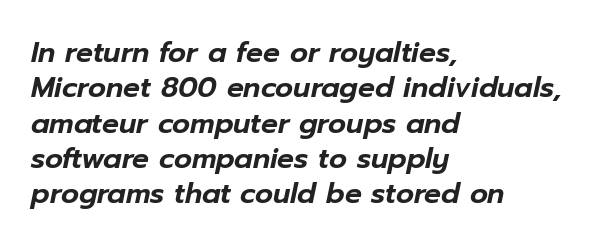
Q: Is the text italic (slanted)? A: Yes, it leans right by about 12 degrees.
Q: Is the text underlined? A: No.
Q: How is the paragraph aligned? A: Left-aligned.
Q: Is the spacing between letters normal or unusually wide? A: Normal.
Q: Is the spacing between lines tight, normal or loose? A: Normal.
Q: Width (condensed, normal, or wide)? A: Normal.
Q: Stroke contrast? A: Low.
Q: x-height? A: Medium.
Q: Monospaced? A: No.
